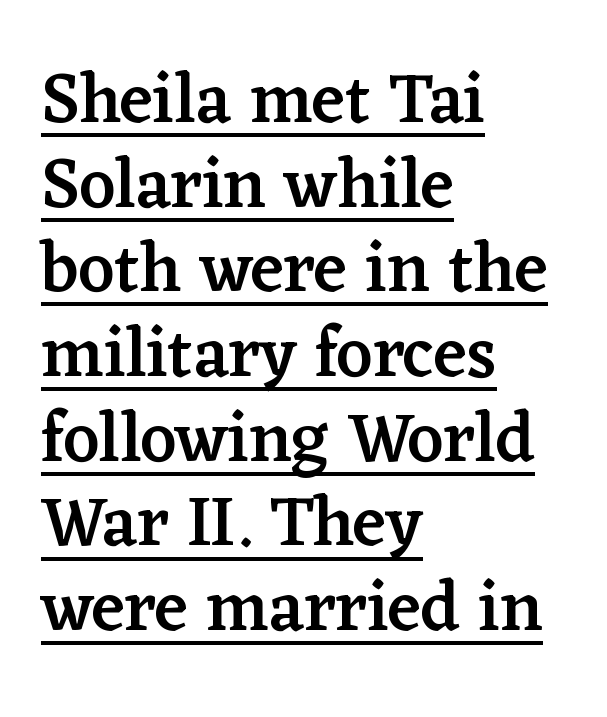
{"serif": "yes", "italic": "no", "bold": "semi", "weight": "semibold", "width": "normal", "stroke_contrast": "low", "x_height": "medium", "monospaced": "no", "underline": "yes", "align": "left", "line_spacing_ratio": 1.21, "letter_spacing": "normal", "letter_spacing_em": 0.0, "glyph_px": 70}
